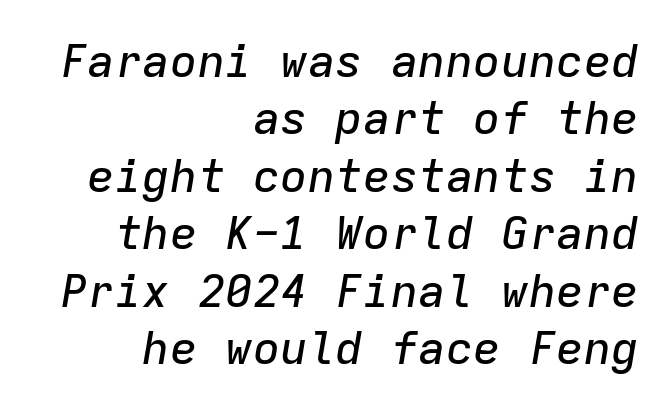
Q: Is the text italic (slanted)? A: Yes, it leans right by about 9 degrees.
Q: Is the text underlined? A: No.
Q: How is the paragraph aligned? A: Right-aligned.
Q: Is the spacing between letters normal or unusually wide? A: Normal.
Q: Is the spacing between lines tight, normal or loose? A: Normal.
Q: Width (condensed, normal, or wide)? A: Normal.
Q: Stroke contrast? A: Low.
Q: x-height? A: Medium.
Q: Monospaced? A: Yes.
